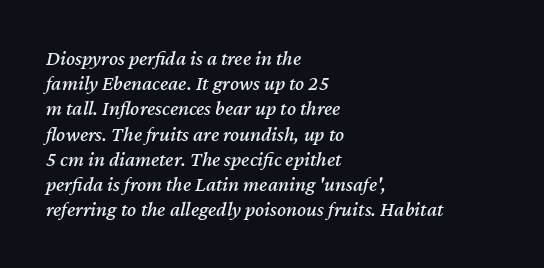
This is oblique type, the kind used for emphasis or titles. A typesetter would call this zero additional tracking. The paragraph shown leans on its left margin. Any mark beneath the type? The region is blank.
